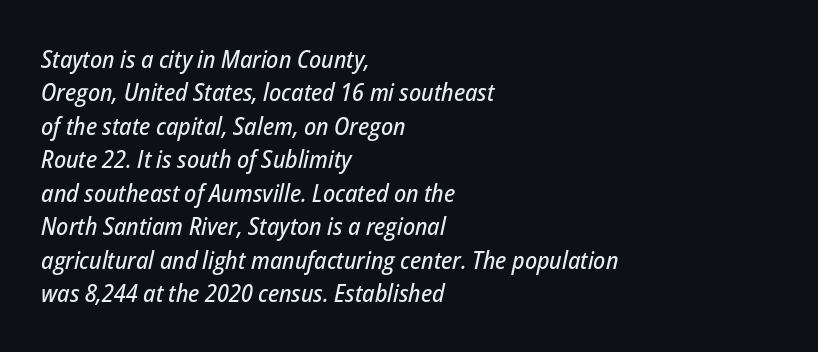
Decoration check: the copy has no underline. There's an unmistakable incline to the writing here. Horizontal bands of white between lines are of average thickness. A student would call this left alignment; a typographer would say flush left, rag right. Nobody touched the tracking dial on this one.
